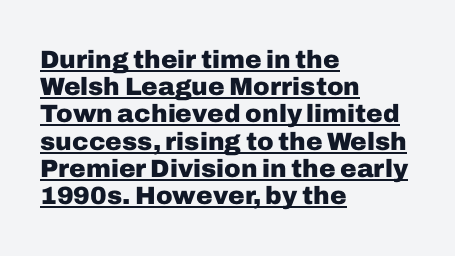
Q: Is the text bold? A: Yes.
Q: Is the text italic (slanted)? A: No, it is upright.
Q: Is the text underlined? A: Yes.
Q: How is the paragraph aligned? A: Left-aligned.
Q: Is the spacing between letters normal or unusually wide? A: Normal.
Q: Is the spacing between lines tight, normal or loose? A: Tight.
